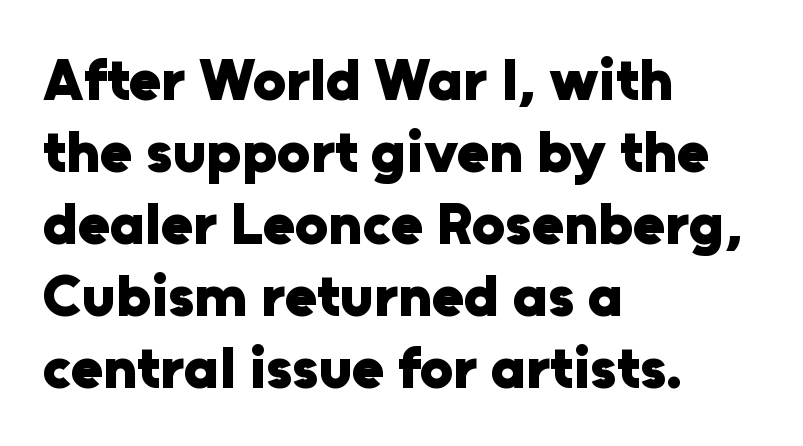
The image shows 59 px heavy sans-serif type, upright; set left-aligned, line spacing 1.22x, normal letter spacing, not underlined; low stroke contrast and a medium x-height.
